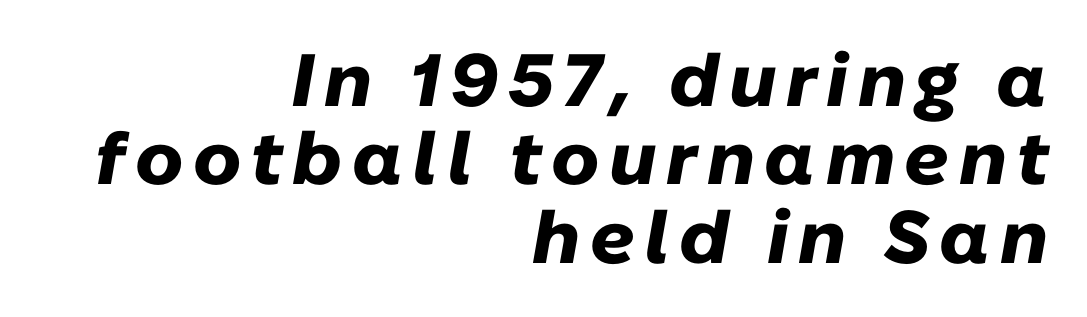
The rag falls on the left side of this text block. The rendering uses a small line-height, squeezing the rows. The rendering uses a bold face; every stroke is thick and dark. Is the type slanted? Yes — the strokes lean at a clear angle. Is this a fixed-width face? No — the glyphs have proportional, varying widths.
